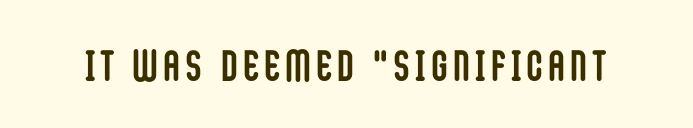
Q: Is the text bold? A: Yes.
Q: Is the text italic (slanted)? A: No, it is upright.
Q: Is the typeface a serif or a sans-serif typeface? A: Sans-serif.
Q: Is the text underlined? A: No.
Q: Width (condensed, normal, or wide)? A: Condensed.
Q: Stroke contrast? A: Low.
Q: x-height? A: Large.
Q: Monospaced? A: No.
